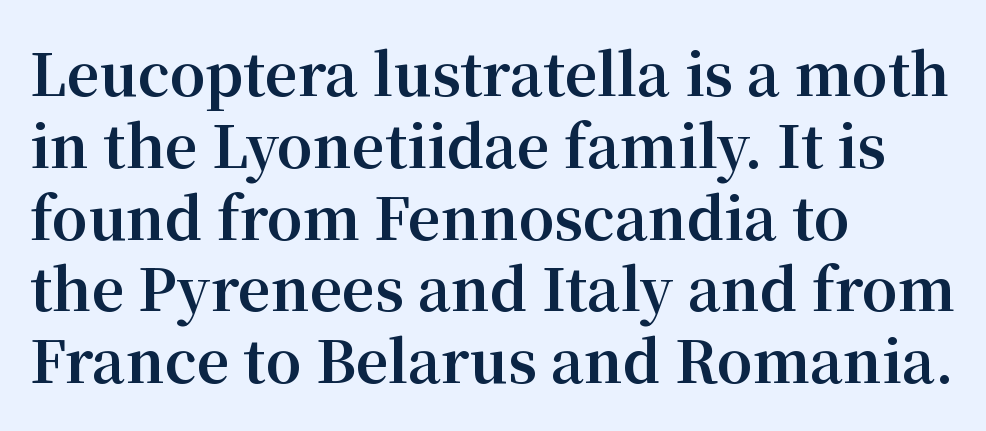
The image shows 57 px bold serif type, upright; set left-aligned, normal line spacing (1.26x), normal letter spacing, not underlined; medium stroke contrast and a medium x-height.
